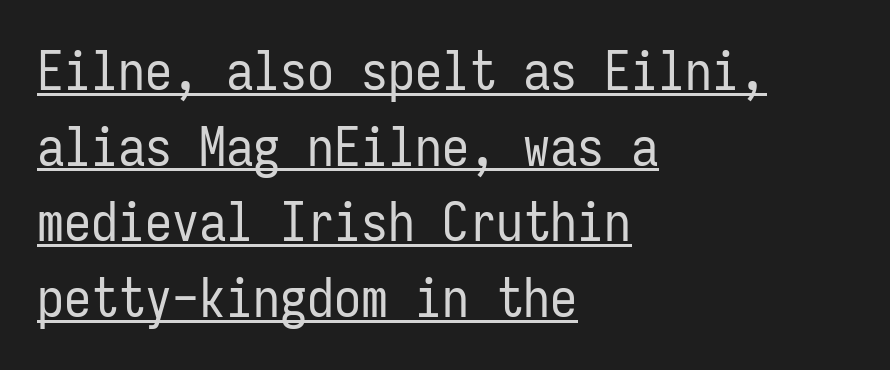
The image shows 54 px regular-weight, condensed sans-serif type, upright, monospaced; set left-aligned, normal line spacing (1.4x), normal letter spacing, underlined; low stroke contrast and a medium x-height.
